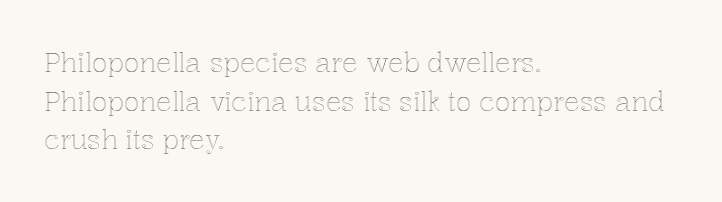
Q: Is the text italic (slanted)? A: No, it is upright.
Q: Is the text underlined? A: No.
Q: How is the paragraph aligned? A: Left-aligned.
Q: Is the spacing between letters normal or unusually wide? A: Normal.
Q: Is the spacing between lines tight, normal or loose? A: Normal.
